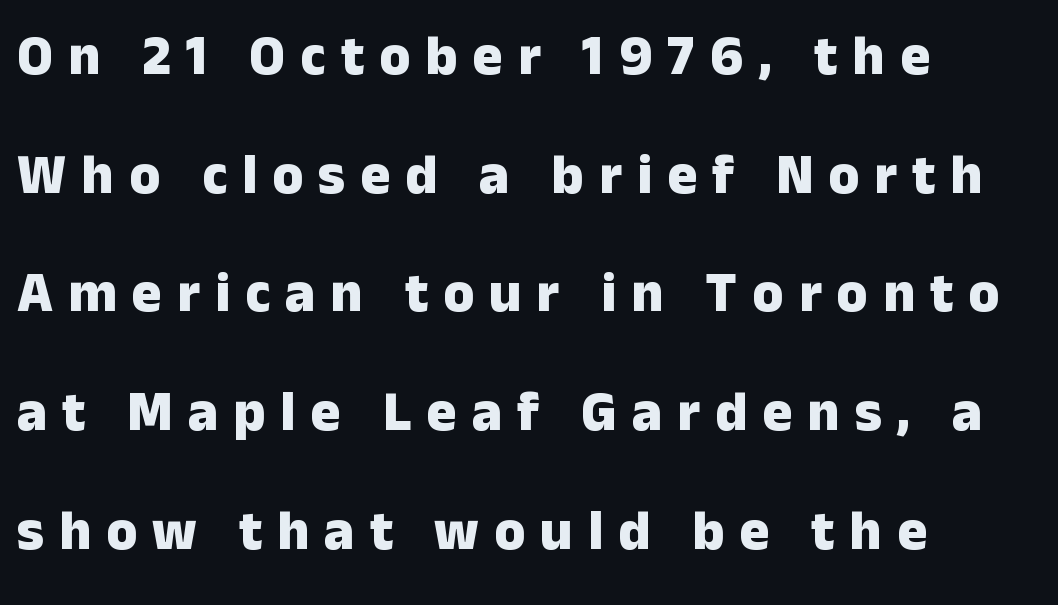
Q: Is the text bold? A: Yes.
Q: Is the text italic (slanted)? A: No, it is upright.
Q: Is the typeface a serif or a sans-serif typeface? A: Sans-serif.
Q: Is the text underlined? A: No.
Q: How is the paragraph aligned? A: Left-aligned.
Q: Is the spacing between letters normal or unusually wide? A: Unusually wide.
Q: Is the spacing between lines tight, normal or loose? A: Loose.
Q: Width (condensed, normal, or wide)? A: Normal.
Q: Stroke contrast? A: Low.
Q: x-height? A: Medium.
Q: Monospaced? A: No.
